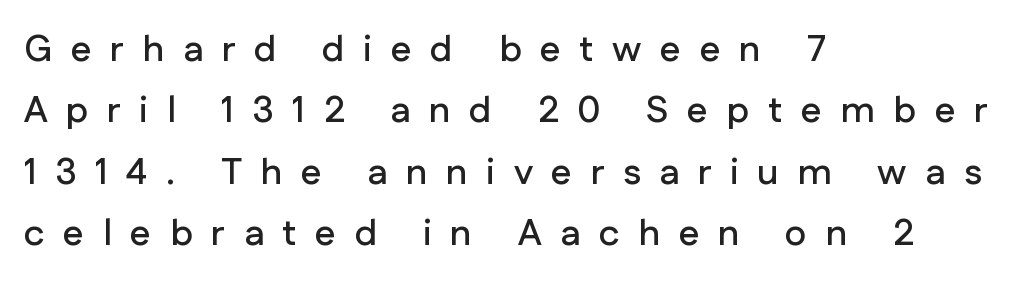
The letters are spread apart with noticeably loose tracking. Each letter keeps its own natural width here, so spacing adapts to shape. Vertical spacing — default. Compared with a centered layout, this one pins lines to the left instead.
